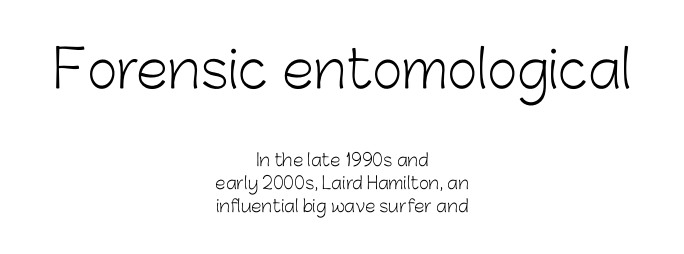
Q: Is the text bold? A: No.
Q: Is the text italic (slanted)? A: No, it is upright.
Q: Is the typeface a serif or a sans-serif typeface? A: Sans-serif.
Q: Is the text underlined? A: No.
Q: How is the paragraph aligned? A: Centered.
Q: Is the spacing between letters normal or unusually wide? A: Normal.
Q: Is the spacing between lines tight, normal or loose? A: Normal.
Q: Which block of text is set in a larger size, the first (top) or the second (bottom)? A: The first (top) one.
Q: Width (condensed, normal, or wide)? A: Normal.
Q: Stroke contrast? A: Low.
Q: x-height? A: Medium.
Q: Monospaced? A: No.
